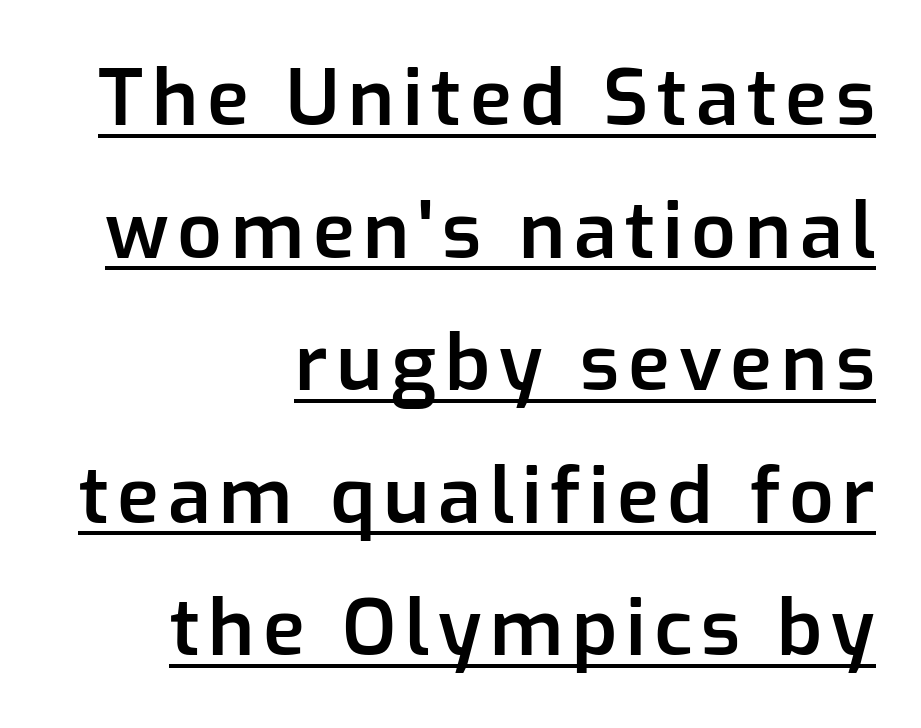
Where is the straight margin? On the right. The lines sit at an ordinary, default distance from one another. Has an underline been added? It has. You could not count columns in this text — the font is proportionally spaced.
